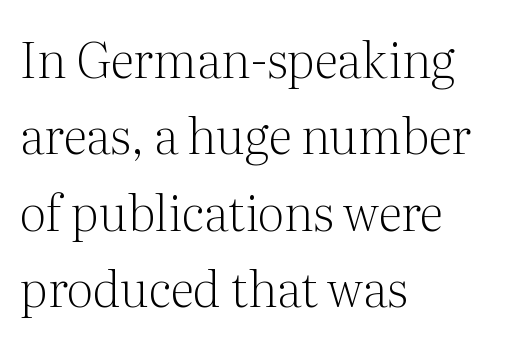
Look at the tracking — it's just the regular setting, nothing added. This is serif lettering, the kind often seen in printed books. The ragged edge is on the right, which tells us the setting is flush left. Plain, unruled lines of type.
